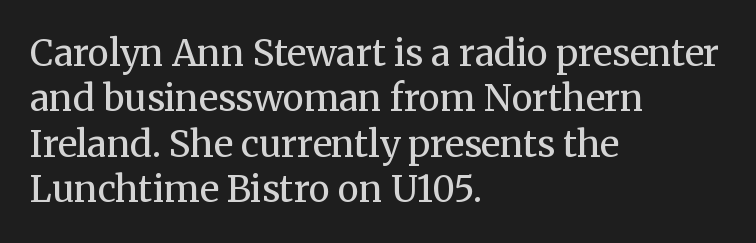
Q: Is the text bold? A: No.
Q: Is the text italic (slanted)? A: No, it is upright.
Q: Is the typeface a serif or a sans-serif typeface? A: Serif.
Q: Is the text underlined? A: No.
Q: How is the paragraph aligned? A: Left-aligned.
Q: Is the spacing between letters normal or unusually wide? A: Normal.
Q: Is the spacing between lines tight, normal or loose? A: Normal.
Q: Width (condensed, normal, or wide)? A: Normal.
Q: Stroke contrast? A: Medium.
Q: x-height? A: Medium.
Q: Monospaced? A: No.
